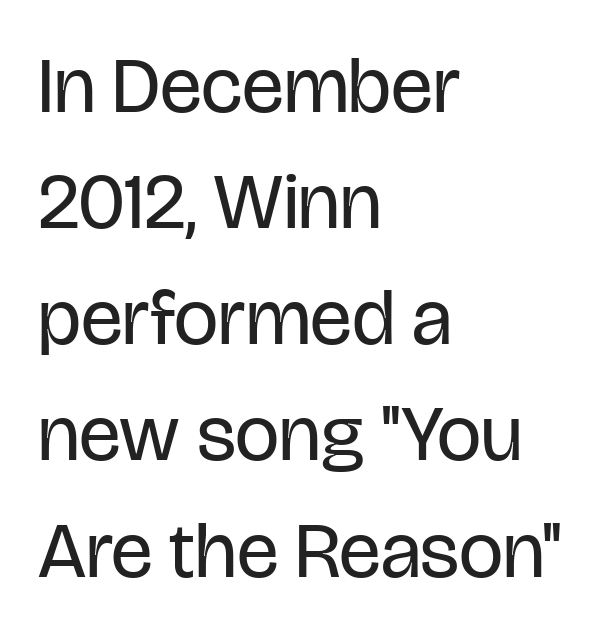
Think of a printed novel: that variable character pitch is what you see here. No extra tracking has been applied to these lines. The space beneath each line is pristine and unruled. The letters look calm and open, with moderate or lighter stems. All the whitespace from short lines collects on the right. Nope, no serifs anywhere on these letters.
